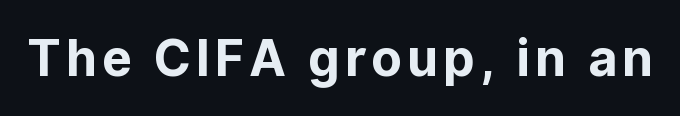
The image shows 50 px bold sans-serif type, upright; set not underlined; low stroke contrast and a medium x-height.
